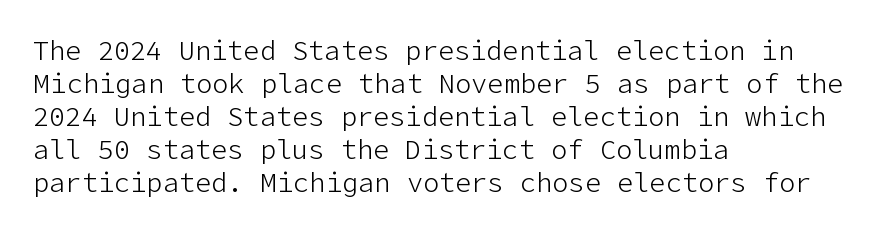
The image shows 27 px text type, upright; set left-aligned, line spacing 1.22x, normal letter spacing, not underlined.
